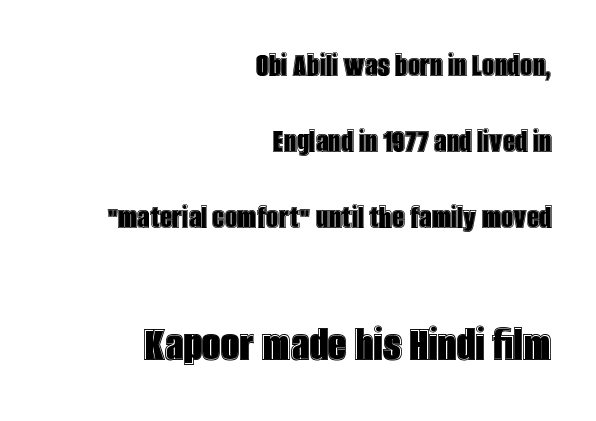
Q: Is the text italic (slanted)? A: No, it is upright.
Q: Is the text underlined? A: No.
Q: How is the paragraph aligned? A: Right-aligned.
Q: Is the spacing between letters normal or unusually wide? A: Normal.
Q: Is the spacing between lines tight, normal or loose? A: Loose.
Q: Which block of text is set in a larger size, the first (top) or the second (bottom)? A: The second (bottom) one.
Q: Width (condensed, normal, or wide)? A: Condensed.
Q: x-height? A: Large.
Q: Monospaced? A: No.
